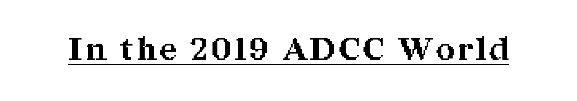
{"serif": "yes", "italic": "no", "bold": "yes", "weight": "bold", "width": "normal", "stroke_contrast": "medium", "x_height": "medium", "monospaced": "no", "underline": "yes", "glyph_px": 32}
